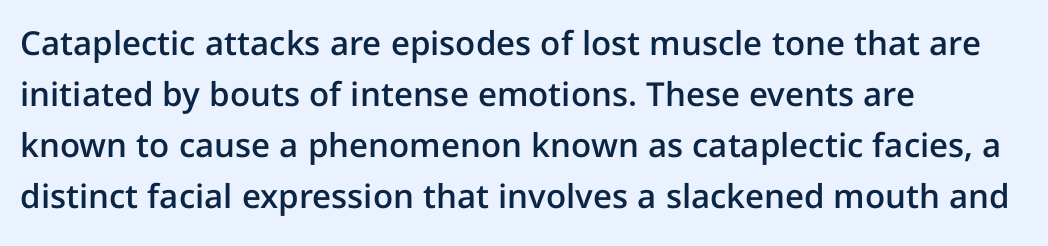
The image shows 33 px semibold sans-serif type, upright; set left-aligned, normal line spacing (1.55x), normal letter spacing, not underlined; low stroke contrast and a medium x-height.
